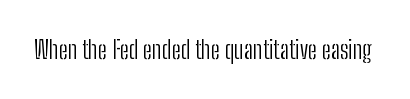
The rendering keeps characters at their native spacing. The font sits on the lighter half of the weight spectrum, regular included. Quick note: underline off. Is there any slant? The stems are plumb.
